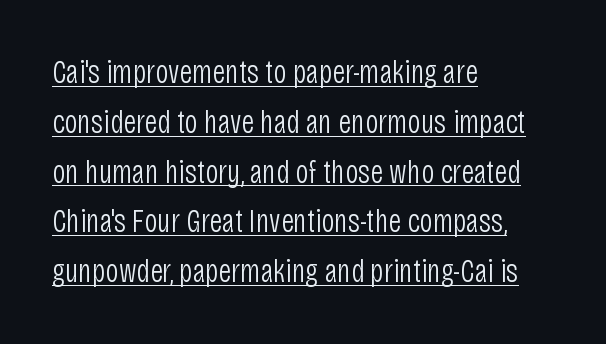
Posture: straight, roman, zero tilt. The font is comparable to plain body text, perhaps lighter. Glyph-to-glyph distance matches everyday printed text. This sample uses a sans-serif face. The block of text has a typical density, with ordinary space between rows.
